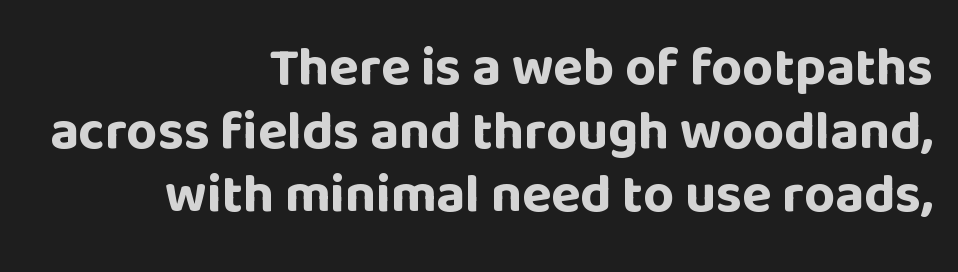
Students, note that the glyphs here touch the page at normal intervals. It's the straight-up-and-down kind of type. Underlining? Definitely not there. Alignment: flush right. The characters display no serif detailing; their extremities are plain.
